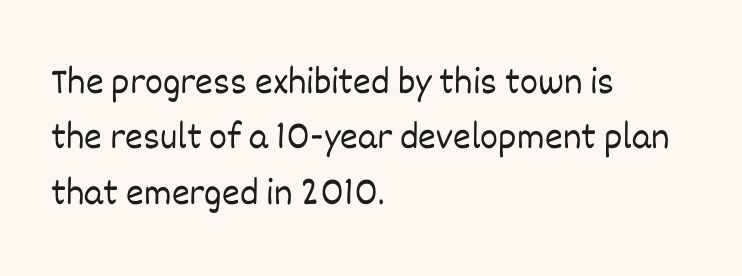
The image shows 38 px light type, upright; set left-aligned, normal line spacing (1.46x), normal letter spacing, not underlined; low stroke contrast and a large x-height.
